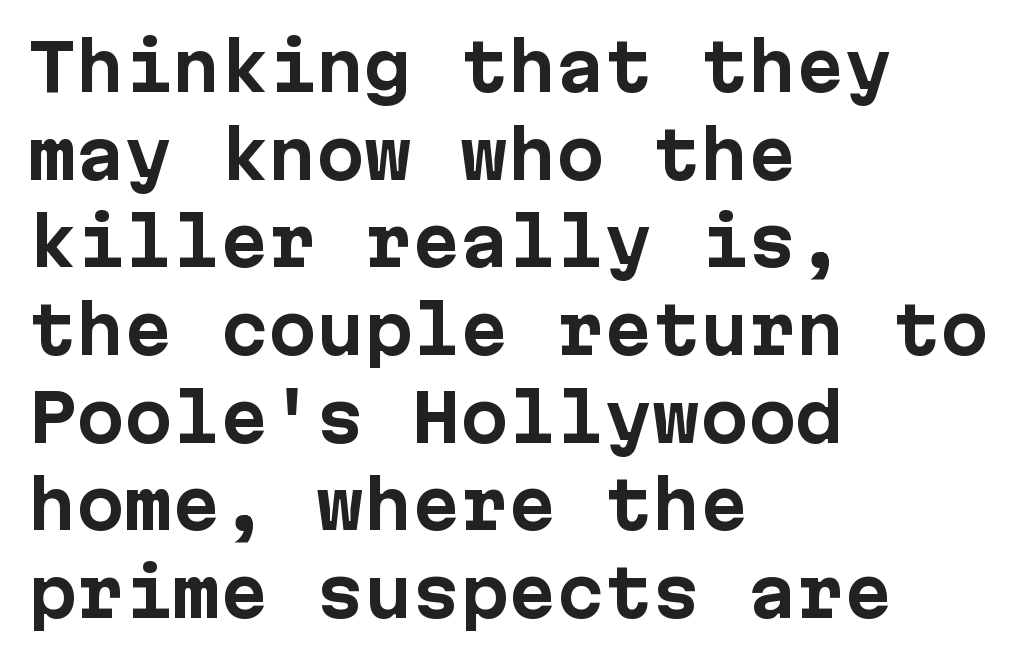
Q: Is the text bold? A: Yes.
Q: Is the text italic (slanted)? A: No, it is upright.
Q: Is the typeface a serif or a sans-serif typeface? A: Sans-serif.
Q: Is the text underlined? A: No.
Q: How is the paragraph aligned? A: Left-aligned.
Q: Is the spacing between letters normal or unusually wide? A: Normal.
Q: Is the spacing between lines tight, normal or loose? A: Normal.
Q: Width (condensed, normal, or wide)? A: Normal.
Q: Stroke contrast? A: Low.
Q: x-height? A: Medium.
